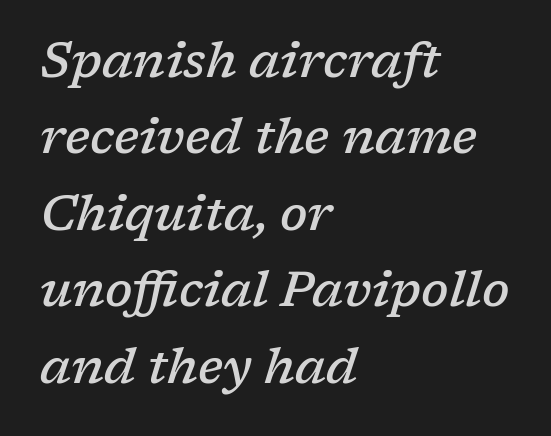
The image shows 49 px semibold serif type, italic (leaning right); set left-aligned, normal line spacing (1.56x), normal letter spacing, not underlined; low stroke contrast and a medium x-height.
